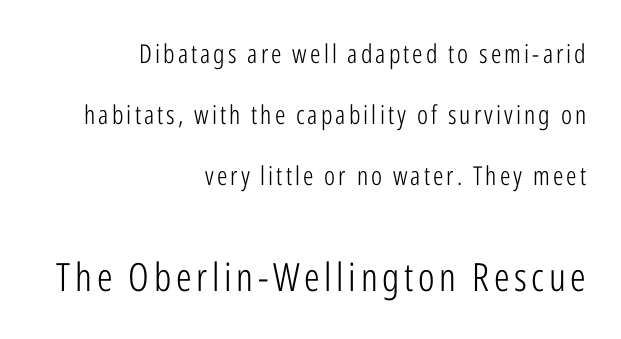
Casual observation: everything's shoved over to the right. The font is comparable to plain body text, perhaps lighter. Two sizes are in play, and the larger belongs to the second block. Tall strokes in this sample are plumb rather than angled.
